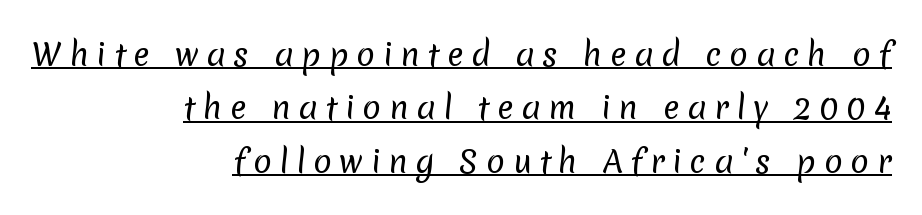
Q: Is the text bold? A: No.
Q: Is the typeface a serif or a sans-serif typeface? A: Sans-serif.
Q: Is the text underlined? A: Yes.
Q: How is the paragraph aligned? A: Right-aligned.
Q: Is the spacing between letters normal or unusually wide? A: Unusually wide.
Q: Width (condensed, normal, or wide)? A: Normal.
Q: Stroke contrast? A: Low.
Q: x-height? A: Medium.
Q: Monospaced? A: No.
